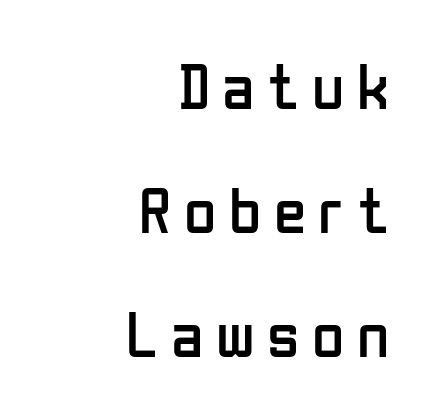
Q: Is the text bold? A: No.
Q: Is the text italic (slanted)? A: No, it is upright.
Q: Is the typeface a serif or a sans-serif typeface? A: Sans-serif.
Q: Is the text underlined? A: No.
Q: How is the paragraph aligned? A: Right-aligned.
Q: Width (condensed, normal, or wide)? A: Condensed.
Q: Stroke contrast? A: Low.
Q: x-height? A: Medium.
Q: Monospaced? A: No.
